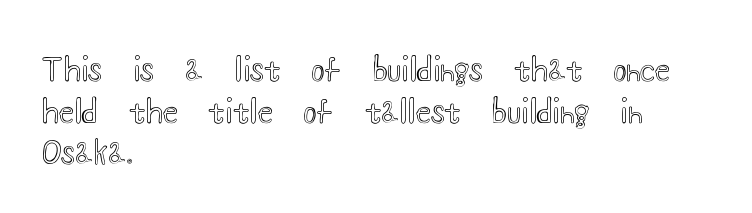
The image shows 31 px wide type, upright; set left-aligned, normal line spacing (1.34x), normal letter spacing, not underlined; a small x-height.
